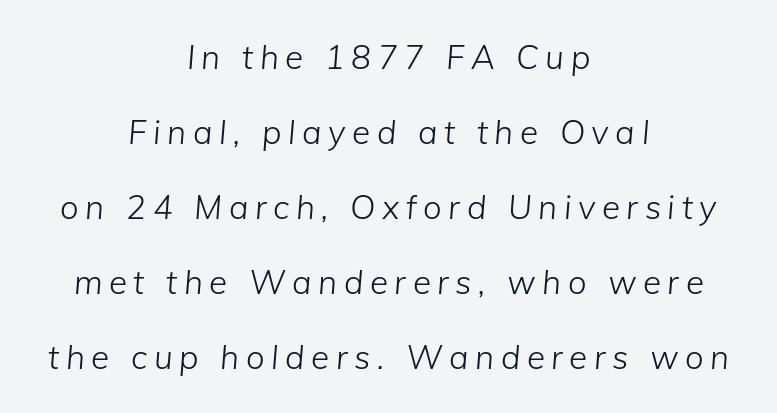
Each new line begins a long way beneath the previous one. The face used here is proportionally spaced, like ordinary book or web type. Students, note that the glyphs here are deliberately spaced far apart. Weight: not bold — regular or lighter.
